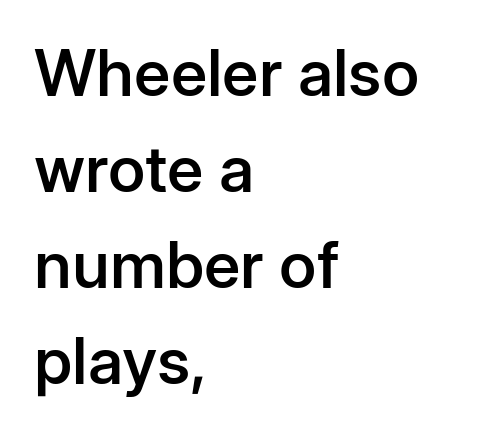
Q: Is the text bold? A: Semi-bold.
Q: Is the text italic (slanted)? A: No, it is upright.
Q: Is the typeface a serif or a sans-serif typeface? A: Sans-serif.
Q: Is the text underlined? A: No.
Q: How is the paragraph aligned? A: Left-aligned.
Q: Is the spacing between letters normal or unusually wide? A: Normal.
Q: Is the spacing between lines tight, normal or loose? A: Normal.
Q: Width (condensed, normal, or wide)? A: Normal.
Q: Stroke contrast? A: Low.
Q: x-height? A: Medium.
Q: Monospaced? A: No.
